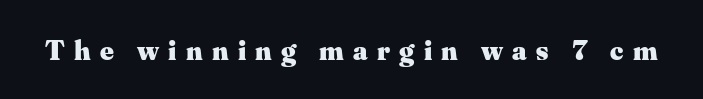
Q: Is the text bold? A: Yes.
Q: Is the text italic (slanted)? A: No, it is upright.
Q: Is the typeface a serif or a sans-serif typeface? A: Serif.
Q: Is the text underlined? A: No.
Q: Is the spacing between letters normal or unusually wide? A: Unusually wide.
Q: Width (condensed, normal, or wide)? A: Normal.
Q: Stroke contrast? A: Medium.
Q: x-height? A: Small.
Q: Monospaced? A: No.
